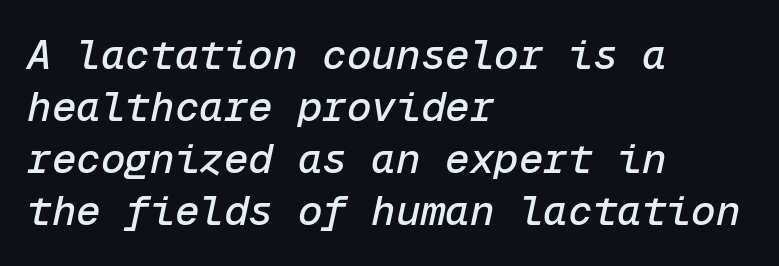
{"italic": "yes", "lean": "right", "slant_degrees": 12, "width": "normal", "stroke_contrast": "low", "x_height": "medium", "monospaced": "yes", "underline": "no", "align": "left", "line_spacing": "normal", "line_spacing_ratio": 1.27, "letter_spacing": "normal", "letter_spacing_em": 0.0, "glyph_px": 41}
